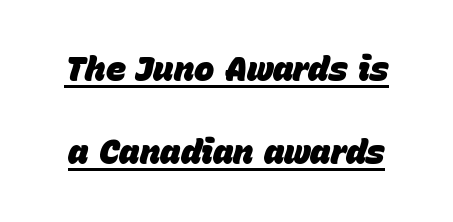
{"italic": "yes", "lean": "right", "slant_degrees": 15, "bold": "yes", "weight": "heavy", "width": "normal", "stroke_contrast": "low", "x_height": "large", "monospaced": "no", "underline": "yes", "line_spacing": "loose", "line_spacing_ratio": 2.45, "letter_spacing": "normal", "letter_spacing_em": 0.0, "glyph_px": 34}
